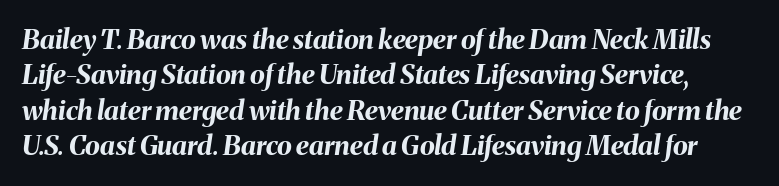
The image shows 27 px bold type, italic (leaning right); set normal line spacing (1.31x), normal letter spacing, not underlined.
